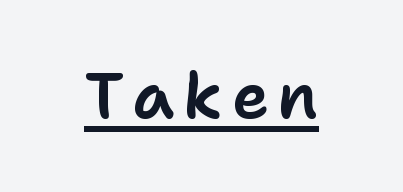
The specimen includes a rule beneath the text block's lines. Here the designer chose a conventional face with non-uniform glyph widths. Upright lettering throughout. Stroke terminals: plain, sans-serif.
